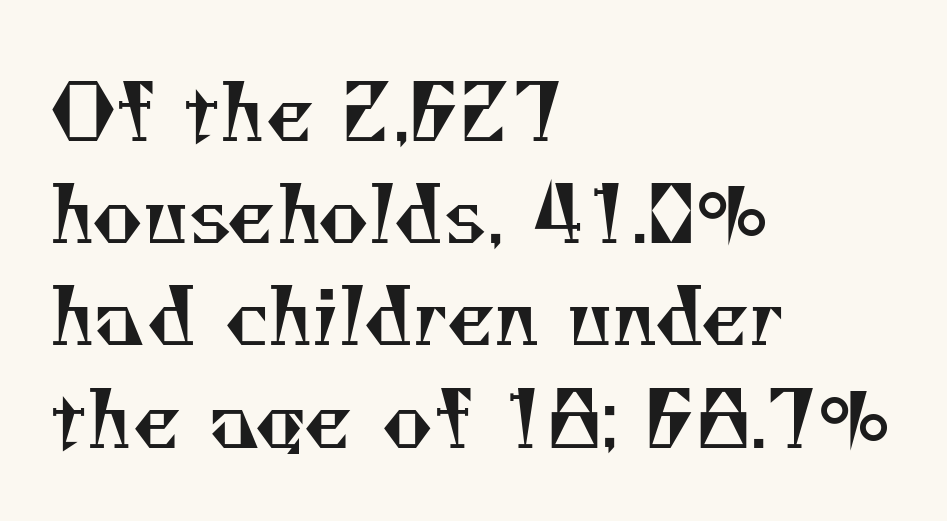
The image shows 78 px regular-weight serif type; set left-aligned, normal line spacing (1.31x), normal letter spacing, not underlined; medium stroke contrast and a small x-height.
